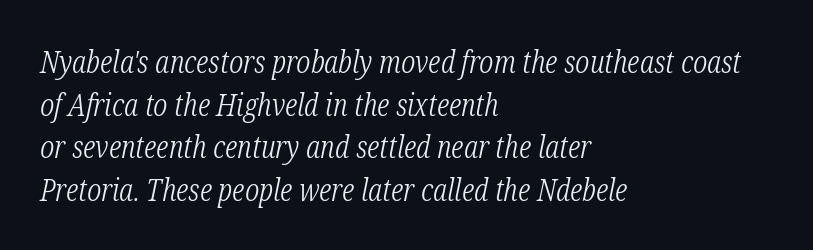
{"serif": "yes", "italic": "yes", "lean": "right", "slant_degrees": 12, "bold": "no", "weight": "light", "width": "condensed", "stroke_contrast": "low", "x_height": "medium", "monospaced": "no", "underline": "no", "align": "left", "line_spacing": "normal", "line_spacing_ratio": 1.42, "letter_spacing": "normal", "letter_spacing_em": 0.0, "glyph_px": 30}
